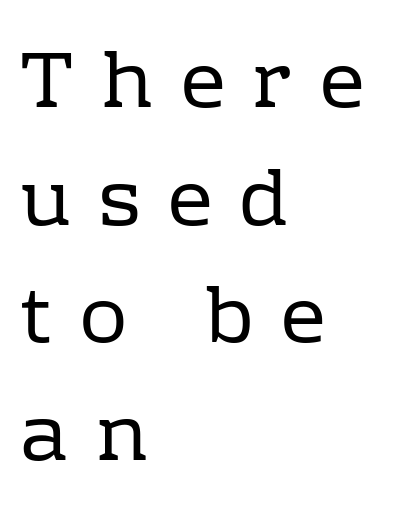
Think of a printed novel: that variable character pitch is what you see here. These lines have a slow, spaced-out rhythm from letter to letter. Leftover space on each line is placed entirely after the last word. The passage shown is not bold in any degree. The characters display serif detailing at their extremities. Honestly, there is no underline to notice here at all.
